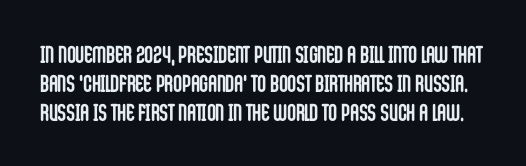
The image shows 24 px bold type, upright; set line spacing 1.21x, normal letter spacing, not underlined.
